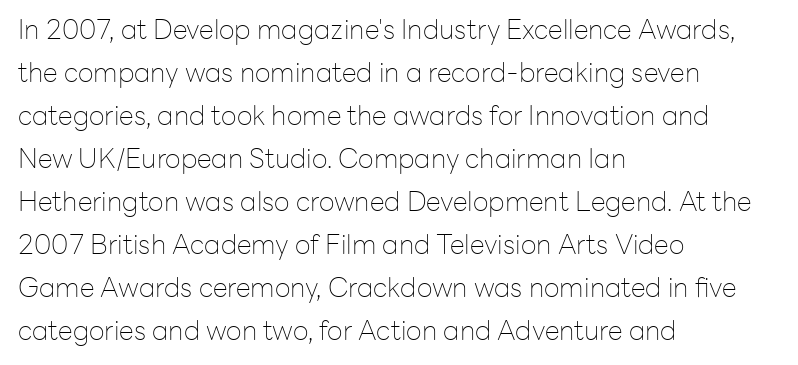
The image shows 27 px text type, upright; set left-aligned, normal line spacing (1.59x), normal letter spacing, not underlined.
